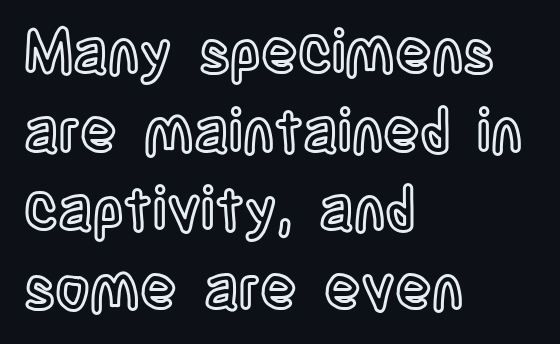
Q: Is the text italic (slanted)? A: No, it is upright.
Q: Is the text underlined? A: No.
Q: How is the paragraph aligned? A: Left-aligned.
Q: Is the spacing between letters normal or unusually wide? A: Normal.
Q: Is the spacing between lines tight, normal or loose? A: Normal.
Q: Width (condensed, normal, or wide)? A: Condensed.
Q: x-height? A: Large.
Q: Monospaced? A: No.
